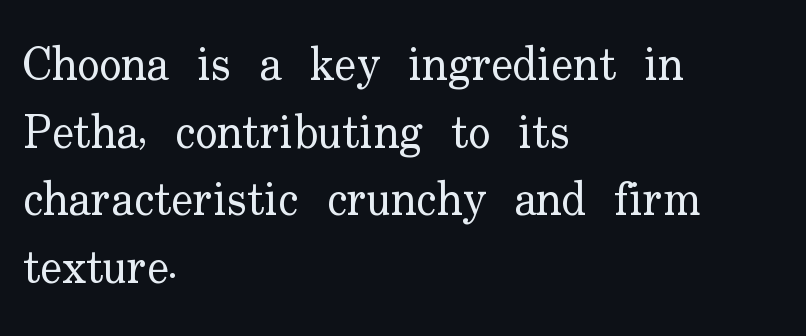
The image shows 46 px regular-weight serif type, upright; set left-aligned, normal line spacing (1.47x), normal letter spacing, not underlined; low stroke contrast and a small x-height.
